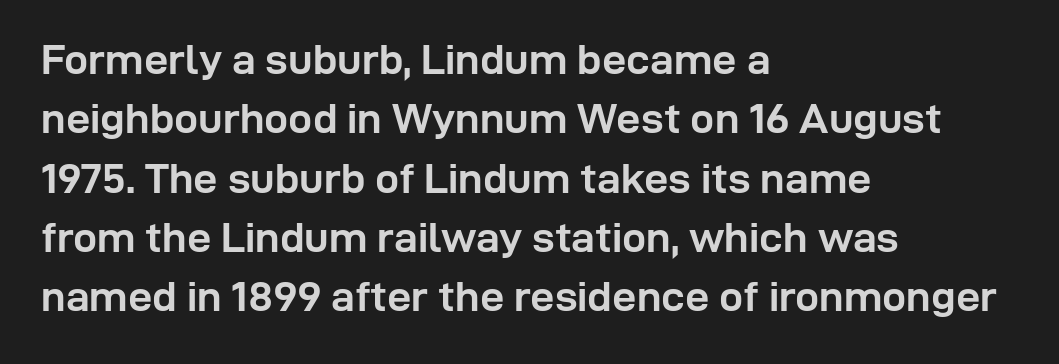
The image shows 43 px semibold sans-serif type, upright; set left-aligned, normal line spacing (1.38x), normal letter spacing, not underlined; low stroke contrast and a medium x-height.
